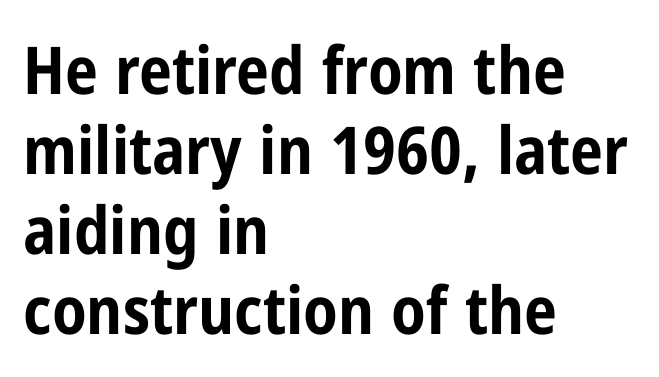
Note: no serifs on the glyphs. Inter-character spacing is left at the font's built-in metrics. Plain, unruled lines of type. No italicization has been applied; the sample stays upright. This sample is left-justified, so line endings fall wherever the words run out.
